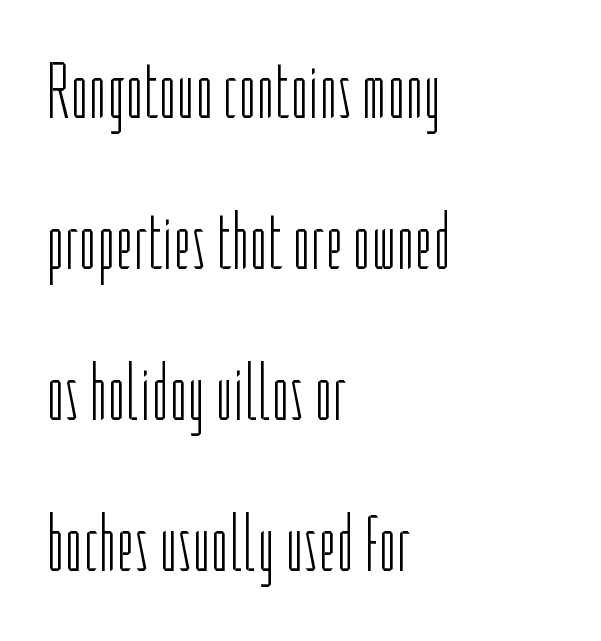
{"serif": "no", "italic": "no", "bold": "no", "weight": "light", "width": "condensed", "stroke_contrast": "low", "x_height": "medium", "monospaced": "no", "underline": "no", "align": "left", "line_spacing": "loose", "line_spacing_ratio": 1.91, "letter_spacing": "normal", "letter_spacing_em": 0.0, "glyph_px": 79}
